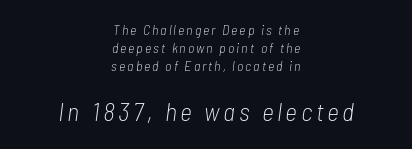
Honestly, there is no underline to notice here at all. The font is comparable to plain body text, perhaps lighter. The rows are spaced the way most documents space them. Bigger letters appear in the bottom chunk; the top chunk is reduced.
